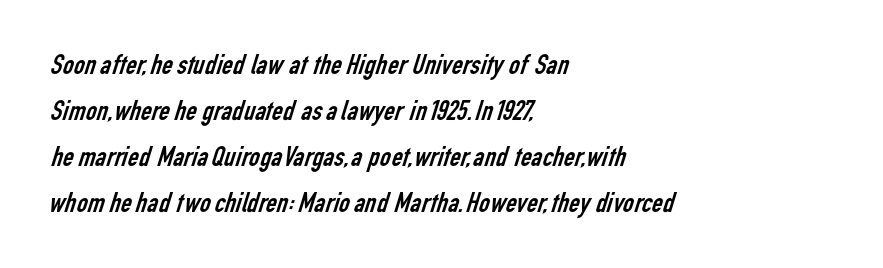
Q: Is the text bold? A: No.
Q: Is the typeface a serif or a sans-serif typeface? A: Sans-serif.
Q: Is the text underlined? A: No.
Q: How is the paragraph aligned? A: Left-aligned.
Q: Is the spacing between letters normal or unusually wide? A: Normal.
Q: Is the spacing between lines tight, normal or loose? A: Normal.
Q: Width (condensed, normal, or wide)? A: Condensed.
Q: Stroke contrast? A: Low.
Q: x-height? A: Medium.
Q: Monospaced? A: No.
